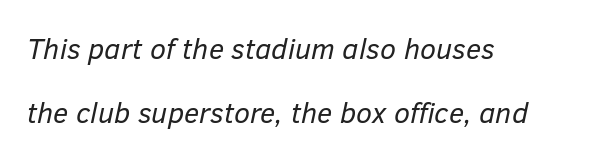
{"italic": "yes", "lean": "right", "slant_degrees": 12, "bold": "no", "weight": "regular", "width": "normal", "stroke_contrast": "low", "x_height": "medium", "monospaced": "no", "underline": "no", "align": "left", "line_spacing": "loose", "line_spacing_ratio": 2.22, "letter_spacing": "normal", "letter_spacing_em": 0.0, "glyph_px": 29}
